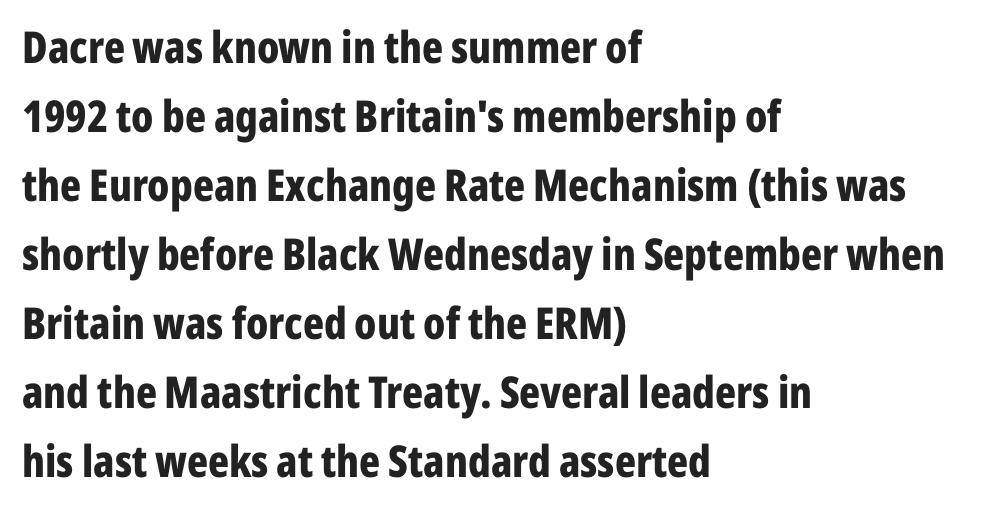
The text was rendered using a sans face with plain stroke endings. Students, observe: this is what conventionally led text looks like. Nope, not italic — everything's standing straight. Tracking value appears to be zero — textbook default spacing. Only glyphs here, with clear space below each row.
